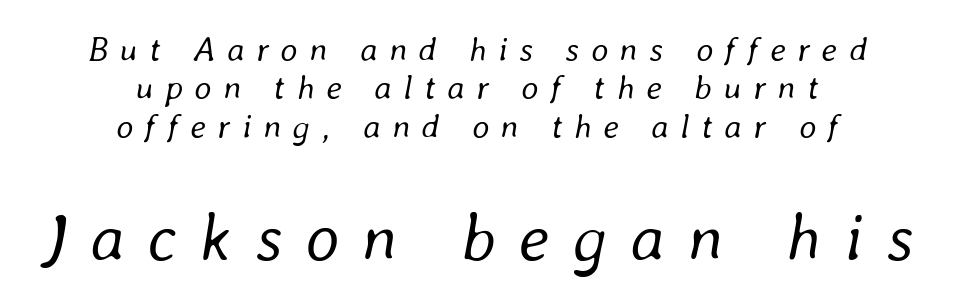
The letters in the lower block stand taller than those in the block above. Every character sits at an angle, as italics do. The specimen omits any rule beneath the text block's lines. Teacher's note: observe the equal gaps on both sides — that is centered alignment.
